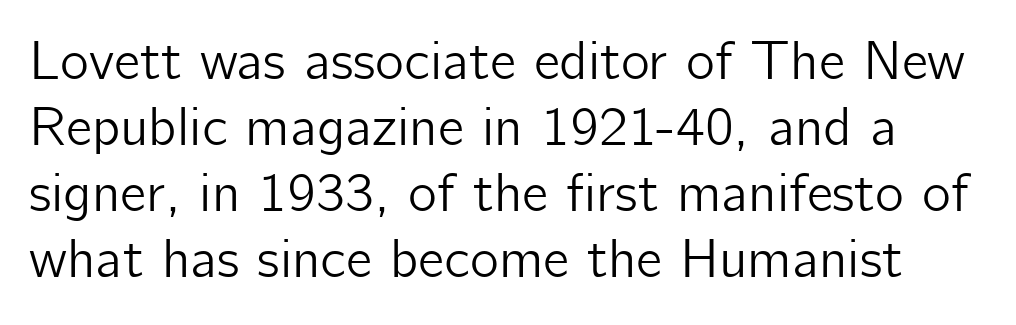
The image shows 55 px sans-serif type, upright; set line spacing 1.2x, normal letter spacing, not underlined; low stroke contrast and a medium x-height.
